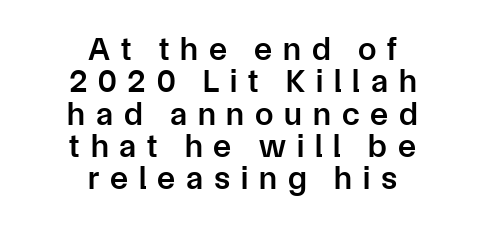
The image shows 33 px semibold sans-serif type, upright; set centered, tight line spacing (0.98x), unusually wide letter spacing (+0.33 em), not underlined; low stroke contrast and a medium x-height.
